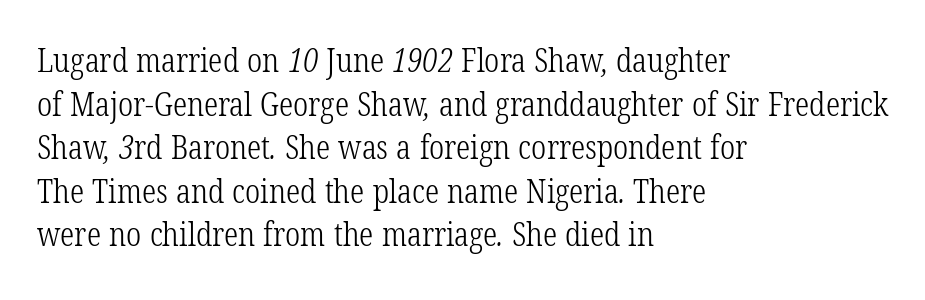
Q: Is the text bold? A: No.
Q: Is the typeface a serif or a sans-serif typeface? A: Serif.
Q: Is the text underlined? A: No.
Q: How is the paragraph aligned? A: Left-aligned.
Q: Is the spacing between letters normal or unusually wide? A: Normal.
Q: Is the spacing between lines tight, normal or loose? A: Normal.
Q: Width (condensed, normal, or wide)? A: Condensed.
Q: Stroke contrast? A: Low.
Q: x-height? A: Medium.
Q: Monospaced? A: No.
